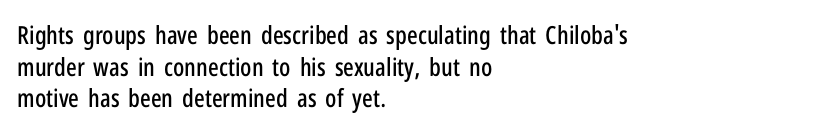
Q: Is the text italic (slanted)? A: No, it is upright.
Q: Is the text underlined? A: No.
Q: How is the paragraph aligned? A: Left-aligned.
Q: Is the spacing between letters normal or unusually wide? A: Normal.
Q: Is the spacing between lines tight, normal or loose? A: Normal.
